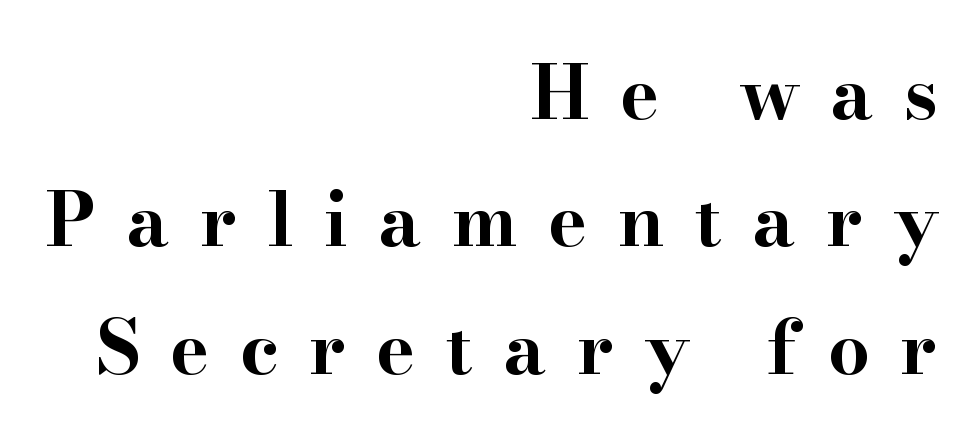
Compared with typical body copy, the letter spacing here is much looser. The passage shown is typed in a proportional face where columns would drift. To sum up the face: it has serifs. The letters are bold, with thick, heavy strokes. Casual observation: everything's shoved over to the right. Characters remain perfectly vertical along every line.
